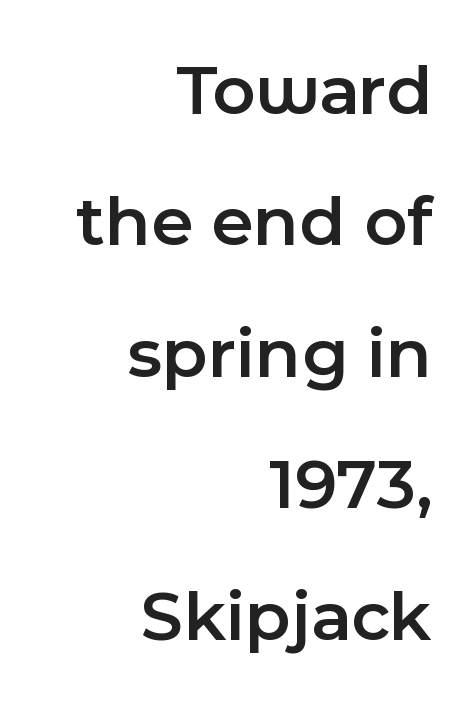
The image shows 73 px semibold sans-serif type, upright; set right-aligned, line spacing 1.8x, normal letter spacing, not underlined; a medium x-height.
